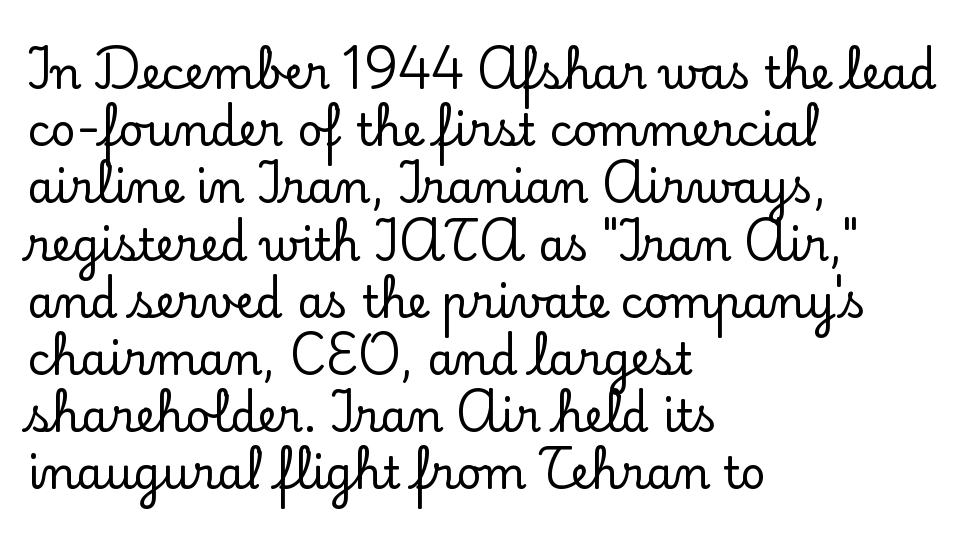
Q: Is the text italic (slanted)? A: No, it is upright.
Q: Is the typeface a serif or a sans-serif typeface? A: Serif.
Q: Is the text underlined? A: No.
Q: How is the paragraph aligned? A: Left-aligned.
Q: Is the spacing between letters normal or unusually wide? A: Normal.
Q: Is the spacing between lines tight, normal or loose? A: Normal.
Q: Width (condensed, normal, or wide)? A: Normal.
Q: Stroke contrast? A: Low.
Q: x-height? A: Small.
Q: Monospaced? A: No.
